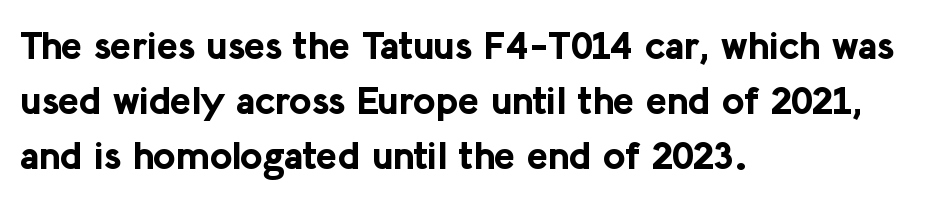
Style check: upright. Descenders hang freely into open space. One glance says typical: line gaps are just what's usual. This sample is left-justified, so line endings fall wherever the words run out. Does the type have serifs? No, each stem ends abruptly. Heavy-handed strokes throughout: this text is bold.
